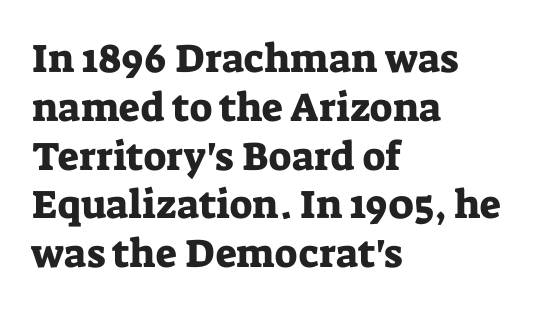
Q: Is the text italic (slanted)? A: No, it is upright.
Q: Is the typeface a serif or a sans-serif typeface? A: Serif.
Q: Is the text underlined? A: No.
Q: How is the paragraph aligned? A: Left-aligned.
Q: Is the spacing between letters normal or unusually wide? A: Normal.
Q: Width (condensed, normal, or wide)? A: Normal.
Q: Stroke contrast? A: Low.
Q: x-height? A: Medium.
Q: Monospaced? A: No.
